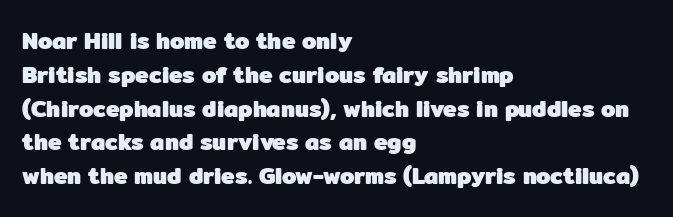
Q: Is the text bold? A: Yes.
Q: Is the text italic (slanted)? A: No, it is upright.
Q: Is the text underlined? A: No.
Q: How is the paragraph aligned? A: Left-aligned.
Q: Is the spacing between letters normal or unusually wide? A: Normal.
Q: Is the spacing between lines tight, normal or loose? A: Normal.
